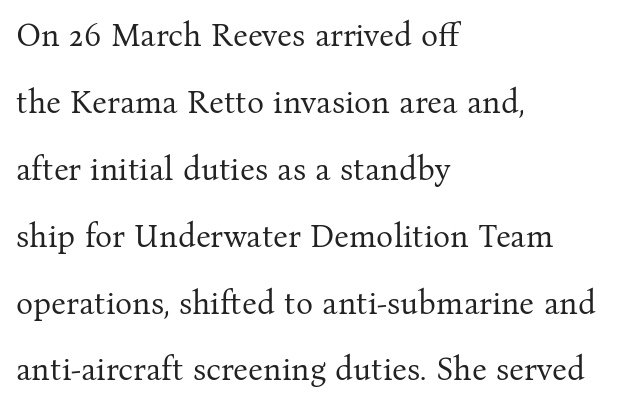
{"serif": "yes", "italic": "no", "bold": "no", "weight": "regular", "width": "normal", "stroke_contrast": "medium", "x_height": "medium", "monospaced": "no", "underline": "no", "align": "left", "line_spacing": "loose", "line_spacing_ratio": 2.09, "letter_spacing": "normal", "letter_spacing_em": 0.0, "glyph_px": 32}
